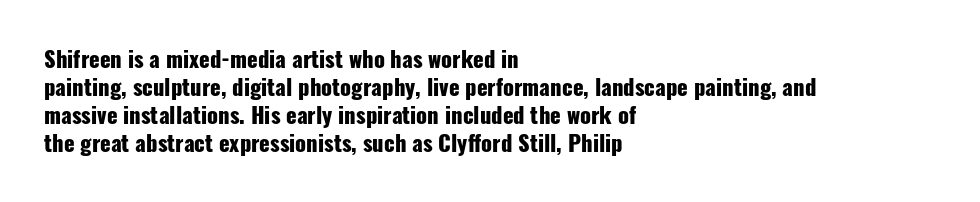
The image shows 22 px bold type, upright; set left-aligned, normal line spacing (1.27x), normal letter spacing, not underlined.
